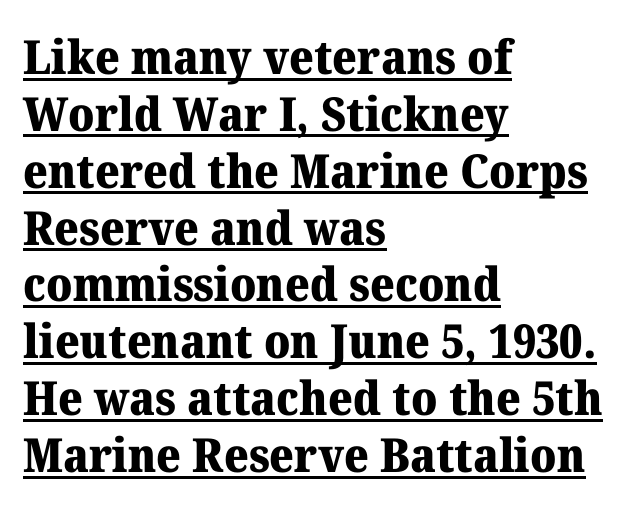
{"serif": "yes", "italic": "no", "bold": "yes", "weight": "heavy", "width": "normal", "stroke_contrast": "medium", "x_height": "medium", "monospaced": "no", "underline": "yes", "align": "left", "line_spacing_ratio": 1.21, "letter_spacing": "normal", "letter_spacing_em": 0.0, "glyph_px": 47}
